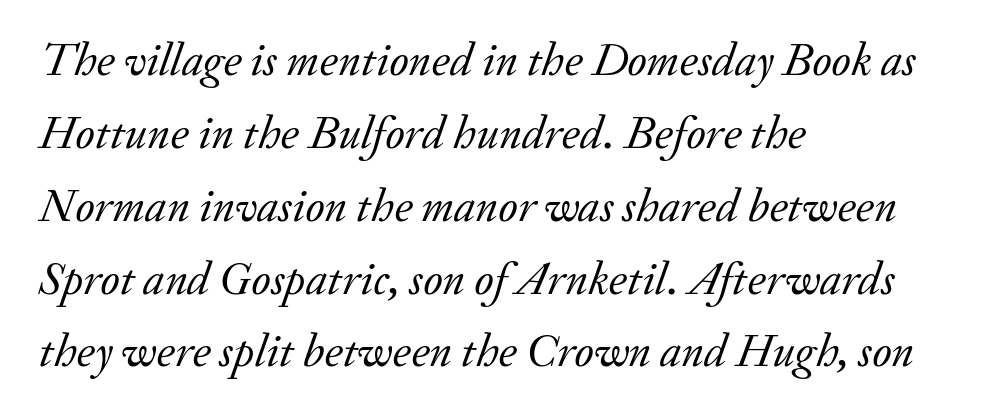
Q: Is the text bold? A: No.
Q: Is the text italic (slanted)? A: Yes, it leans right by about 20 degrees.
Q: Is the typeface a serif or a sans-serif typeface? A: Serif.
Q: Is the text underlined? A: No.
Q: How is the paragraph aligned? A: Left-aligned.
Q: Is the spacing between letters normal or unusually wide? A: Normal.
Q: Is the spacing between lines tight, normal or loose? A: Normal.
Q: Width (condensed, normal, or wide)? A: Normal.
Q: Stroke contrast? A: Low.
Q: x-height? A: Small.
Q: Monospaced? A: No.
